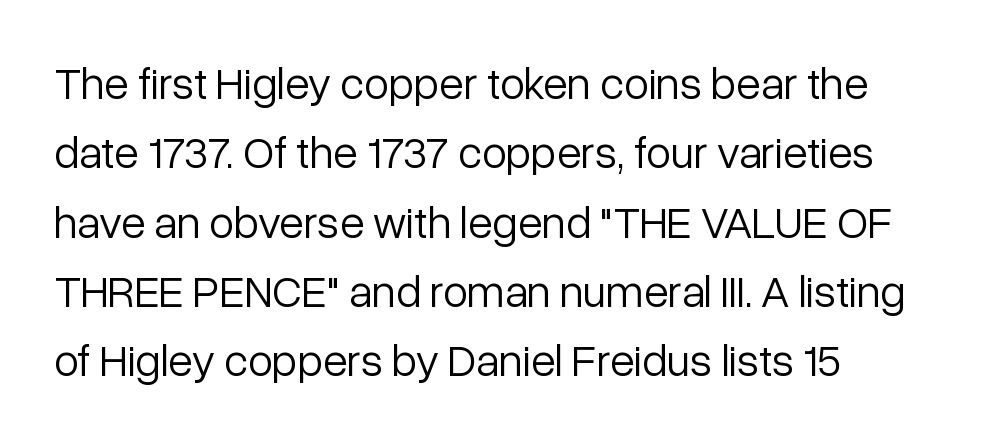
The image shows 45 px light sans-serif type, upright; set left-aligned, normal line spacing (1.54x), normal letter spacing, not underlined; low stroke contrast and a medium x-height.
